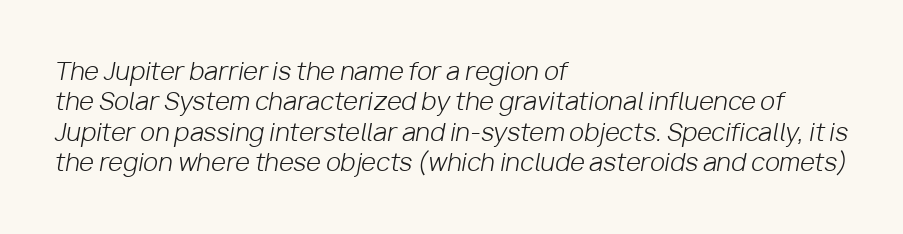
{"italic": "yes", "lean": "right", "slant_degrees": 10, "bold": "no", "underline": "no", "align": "left", "line_spacing": "normal", "line_spacing_ratio": 1.27, "letter_spacing": "normal", "letter_spacing_em": 0.0, "glyph_px": 24}
